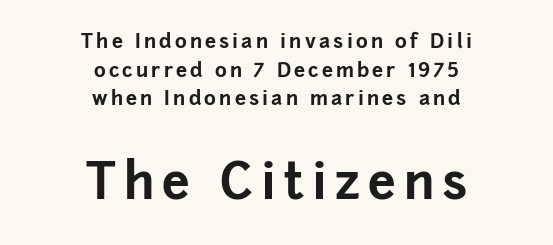
Q: Is the text bold? A: Yes.
Q: Is the text italic (slanted)? A: No, it is upright.
Q: Is the typeface a serif or a sans-serif typeface? A: Sans-serif.
Q: Is the text underlined? A: No.
Q: How is the paragraph aligned? A: Centered.
Q: Is the spacing between lines tight, normal or loose? A: Normal.
Q: Which block of text is set in a larger size, the first (top) or the second (bottom)? A: The second (bottom) one.
Q: Width (condensed, normal, or wide)? A: Normal.
Q: Stroke contrast? A: Low.
Q: x-height? A: Medium.
Q: Monospaced? A: No.
